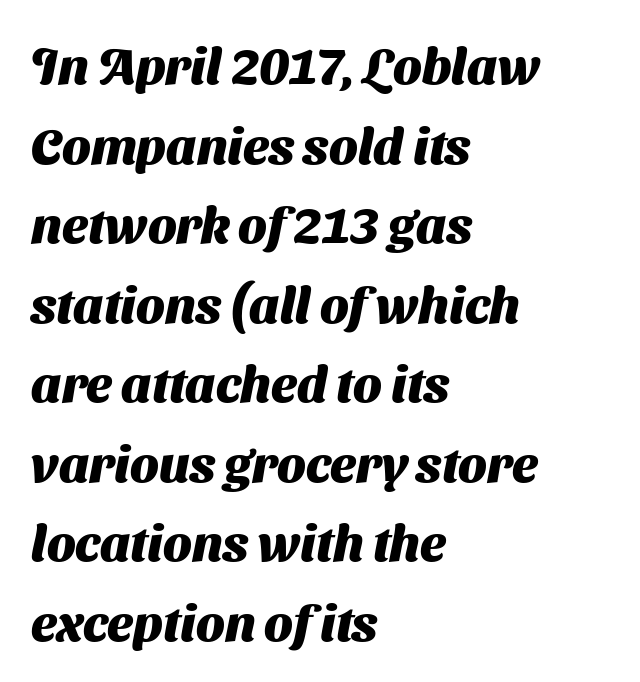
Q: Is the text bold? A: Yes.
Q: Is the typeface a serif or a sans-serif typeface? A: Sans-serif.
Q: Is the text underlined? A: No.
Q: How is the paragraph aligned? A: Left-aligned.
Q: Is the spacing between letters normal or unusually wide? A: Normal.
Q: Is the spacing between lines tight, normal or loose? A: Normal.
Q: Width (condensed, normal, or wide)? A: Normal.
Q: Stroke contrast? A: Medium.
Q: x-height? A: Medium.
Q: Monospaced? A: No.
